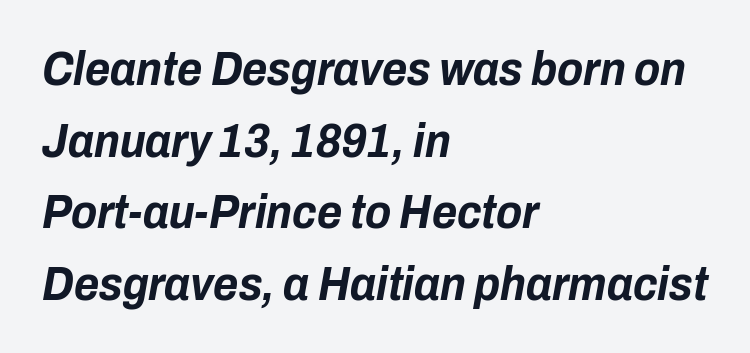
Only glyphs here, with clear space below each row. The passage shown is typed in a proportional face where columns would drift. It's the slanting kind of type. The letters sit at their default tracking, neither squeezed nor spread. Does the copy run flush right? No — it runs flush left.
